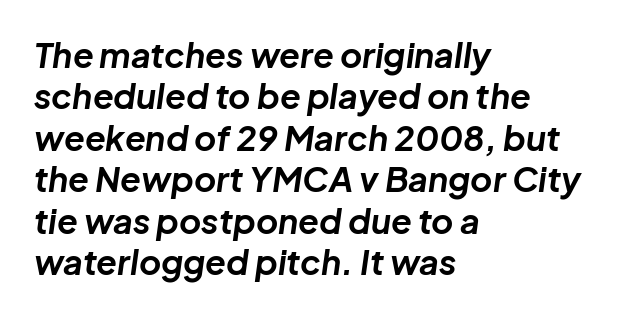
{"italic": "yes", "lean": "right", "slant_degrees": 8, "bold": "yes", "weight": "bold", "width": "normal", "stroke_contrast": "low", "x_height": "medium", "monospaced": "no", "underline": "no", "align": "left", "line_spacing_ratio": 1.22, "letter_spacing": "normal", "letter_spacing_em": 0.0, "glyph_px": 34}
